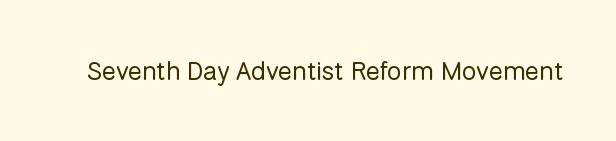
{"italic": "no", "bold": "no", "underline": "no", "letter_spacing": "normal", "letter_spacing_em": 0.0, "glyph_px": 26}
